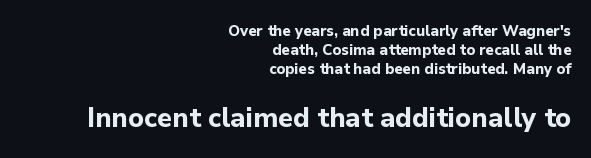
The gaps between neighbouring characters are ordinary and unremarkable. A student would notice the bottom passage is typeset larger than what precedes it. The letters stand straight up with perfectly vertical stems. This sample is right-justified, so line beginnings fall wherever the words allow.
